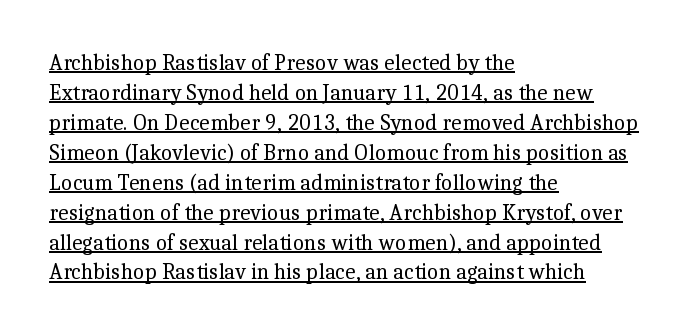
The image shows 22 px text type, upright; set left-aligned, normal line spacing (1.36x), normal letter spacing, underlined.
